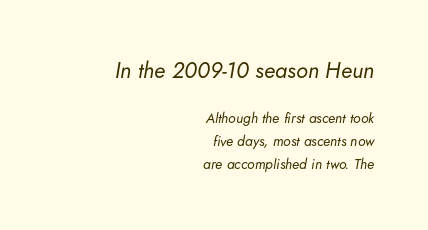
Q: Is the text bold? A: No.
Q: Is the text italic (slanted)? A: Yes, it leans right by about 5 degrees.
Q: Is the text underlined? A: No.
Q: How is the paragraph aligned? A: Right-aligned.
Q: Is the spacing between letters normal or unusually wide? A: Normal.
Q: Is the spacing between lines tight, normal or loose? A: Normal.
Q: Which block of text is set in a larger size, the first (top) or the second (bottom)? A: The first (top) one.
